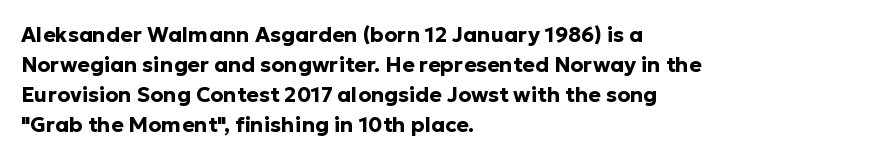
The image shows 21 px bold type, upright; set left-aligned, normal line spacing (1.43x), normal letter spacing, not underlined.
